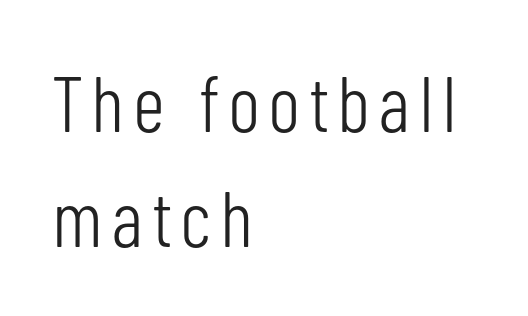
The area under the type is left untouched. Notice how descenders clear the ascenders below comfortably — that's standard leading. Heft: none added — not bold. A roman cut, with each character standing at attention. Unlike a traditional serif, this face leaves its strokes unadorned.
